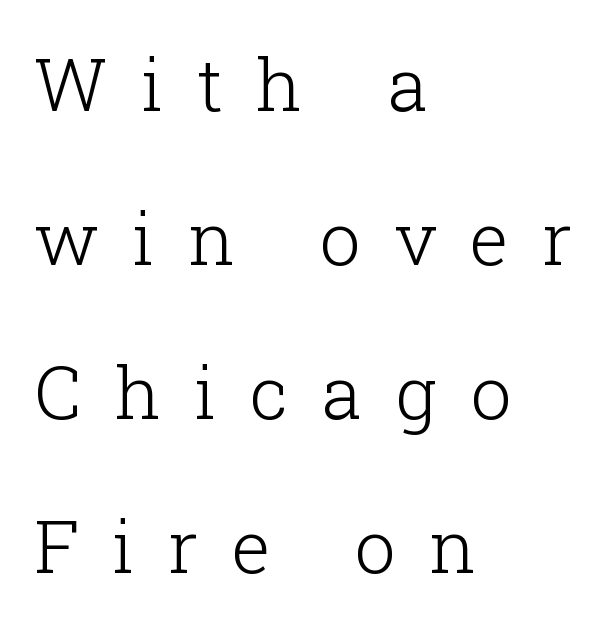
The image shows 73 px light serif type, upright; set left-aligned, loose line spacing (2.11x), unusually wide letter spacing (+0.46 em), not underlined; low stroke contrast and a medium x-height.
